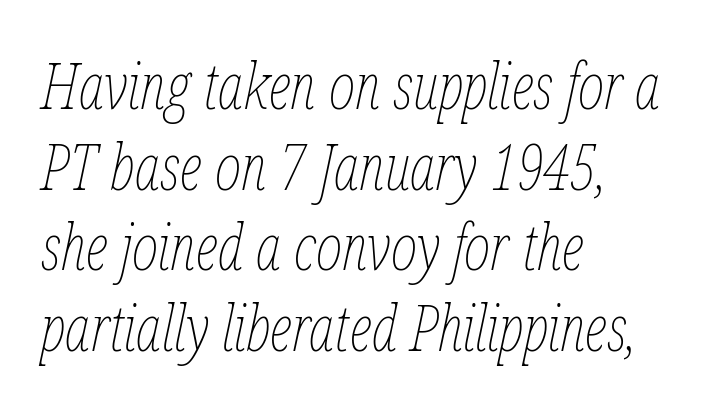
The image shows 63 px thin, condensed type, italic (leaning right); set left-aligned, normal line spacing (1.28x), normal letter spacing, not underlined; low stroke contrast and a medium x-height.
